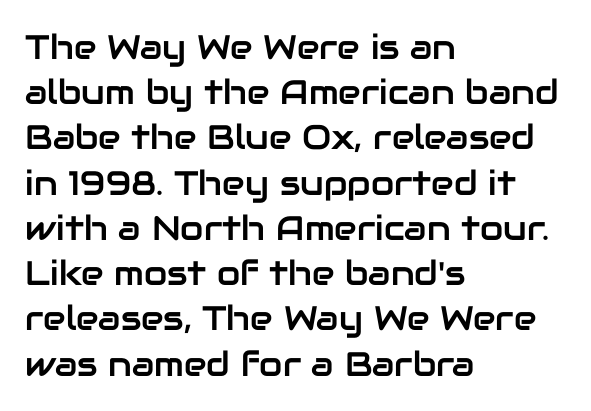
Q: Is the text italic (slanted)? A: No, it is upright.
Q: Is the typeface a serif or a sans-serif typeface? A: Sans-serif.
Q: Is the text underlined? A: No.
Q: How is the paragraph aligned? A: Left-aligned.
Q: Is the spacing between letters normal or unusually wide? A: Normal.
Q: Is the spacing between lines tight, normal or loose? A: Normal.
Q: Width (condensed, normal, or wide)? A: Normal.
Q: Stroke contrast? A: Low.
Q: x-height? A: Medium.
Q: Monospaced? A: No.
